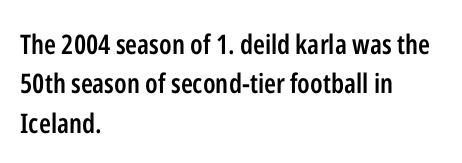
The line texture is even and compact thanks to regular tracking. The vertical gap from one line to the next is medium. It's the straight-up-and-down kind of type. I'd describe the lettering as semibold — firm but not a full bold. Layout note: lines flush left. Words float on clear page, feet unadorned.
